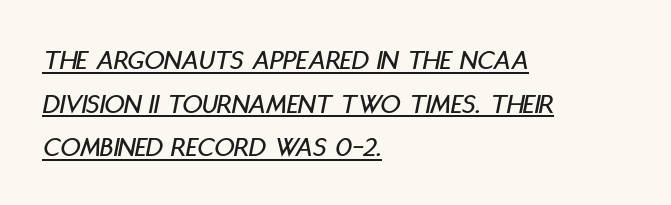
The image shows 28 px condensed type, italic (leaning right); set left-aligned, normal line spacing (1.56x), normal letter spacing, underlined; low stroke contrast and a large x-height.
